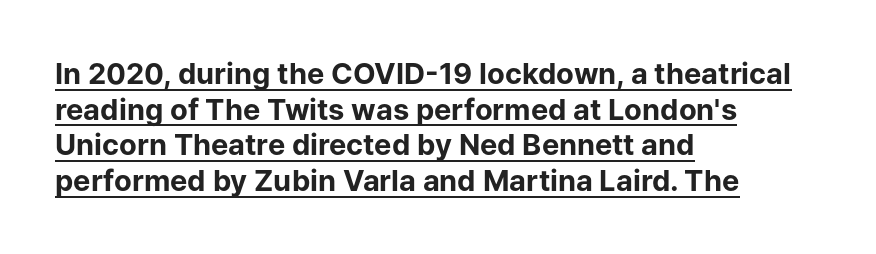
The image shows 29 px bold sans-serif type, upright; set left-aligned, line spacing 1.23x, normal letter spacing, underlined; low stroke contrast and a medium x-height.
